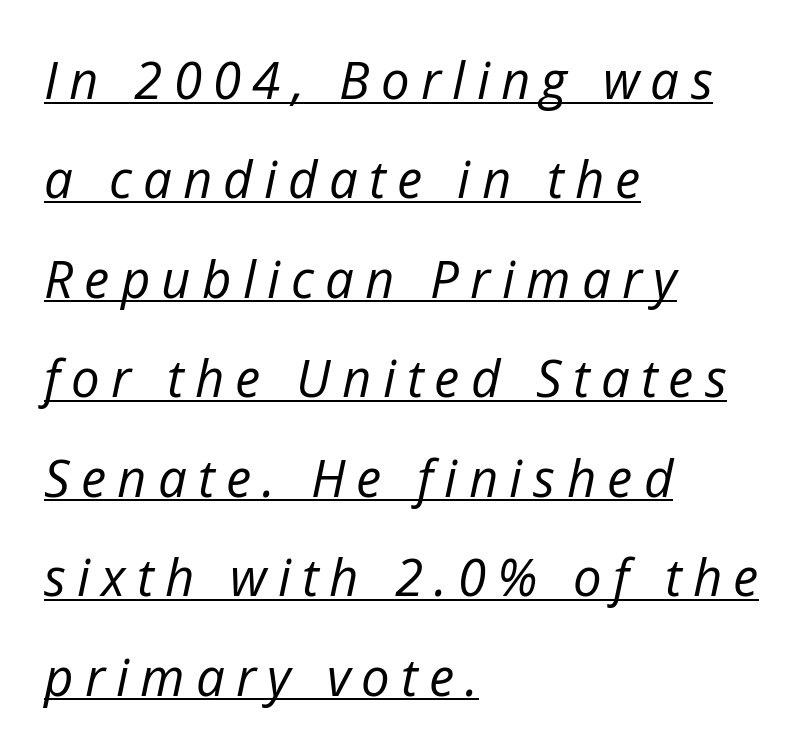
Q: Is the text bold? A: No.
Q: Is the text italic (slanted)? A: Yes, it leans right by about 12 degrees.
Q: Is the text underlined? A: Yes.
Q: How is the paragraph aligned? A: Left-aligned.
Q: Is the spacing between letters normal or unusually wide? A: Unusually wide.
Q: Is the spacing between lines tight, normal or loose? A: Loose.
Q: Width (condensed, normal, or wide)? A: Normal.
Q: Stroke contrast? A: Low.
Q: x-height? A: Medium.
Q: Monospaced? A: No.
